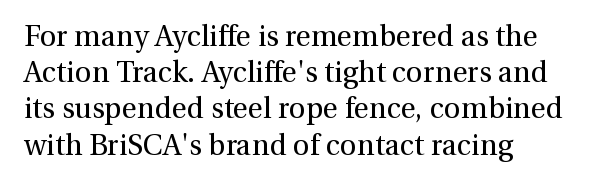
{"serif": "yes", "italic": "no", "bold": "no", "weight": "regular", "width": "normal", "stroke_contrast": "medium", "x_height": "medium", "monospaced": "no", "underline": "no", "line_spacing": "normal", "line_spacing_ratio": 1.25, "letter_spacing": "normal", "letter_spacing_em": 0.0, "glyph_px": 29}
